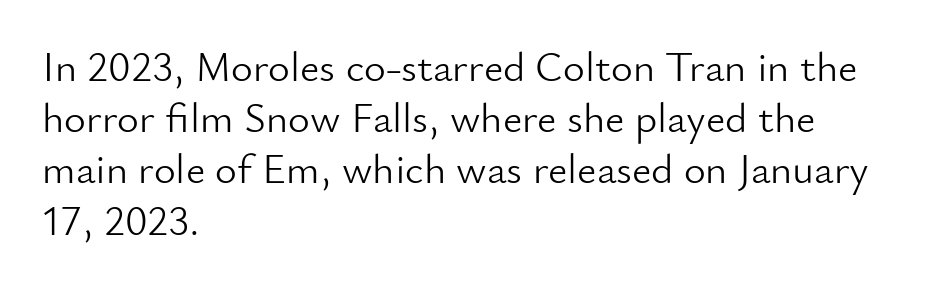
{"serif": "no", "italic": "no", "bold": "no", "weight": "light", "width": "normal", "stroke_contrast": "low", "x_height": "small", "monospaced": "no", "underline": "no", "align": "left", "line_spacing_ratio": 1.22, "letter_spacing": "normal", "letter_spacing_em": 0.0, "glyph_px": 42}
